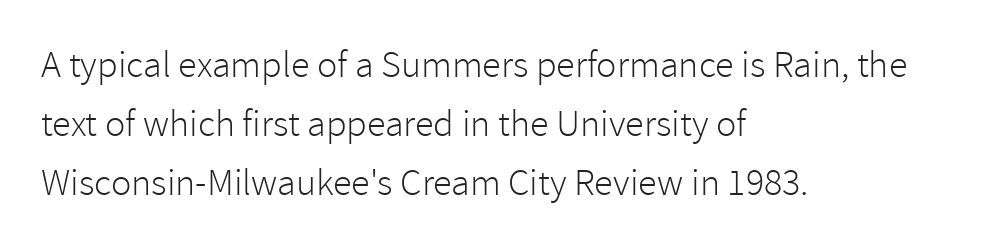
{"serif": "no", "italic": "no", "bold": "no", "weight": "light", "width": "normal", "stroke_contrast": "low", "x_height": "medium", "monospaced": "no", "underline": "no", "align": "left", "line_spacing": "normal", "line_spacing_ratio": 1.55, "letter_spacing": "normal", "letter_spacing_em": 0.0, "glyph_px": 38}
